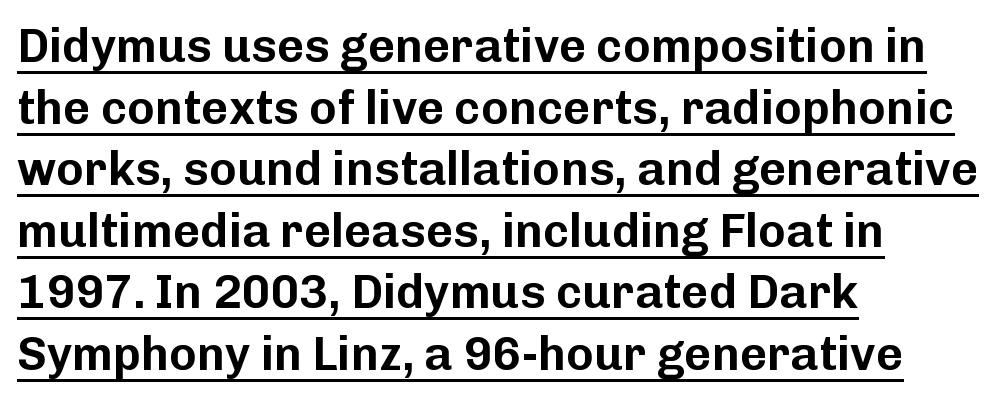
The image shows 47 px sans-serif type, upright; set left-aligned, normal line spacing (1.31x), normal letter spacing, underlined; low stroke contrast and a medium x-height.
